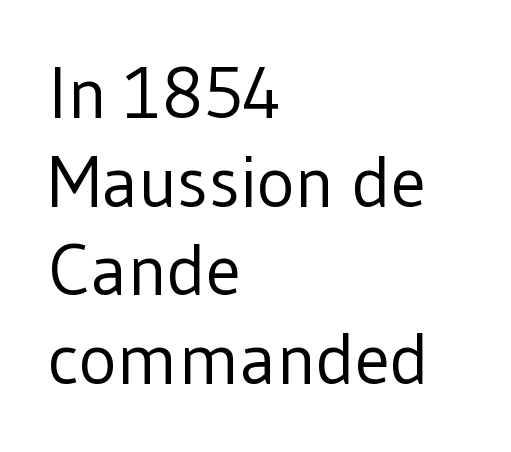
Q: Is the text bold? A: No.
Q: Is the text italic (slanted)? A: No, it is upright.
Q: Is the typeface a serif or a sans-serif typeface? A: Sans-serif.
Q: Is the text underlined? A: No.
Q: How is the paragraph aligned? A: Left-aligned.
Q: Is the spacing between letters normal or unusually wide? A: Normal.
Q: Width (condensed, normal, or wide)? A: Normal.
Q: Stroke contrast? A: Low.
Q: x-height? A: Medium.
Q: Monospaced? A: No.
